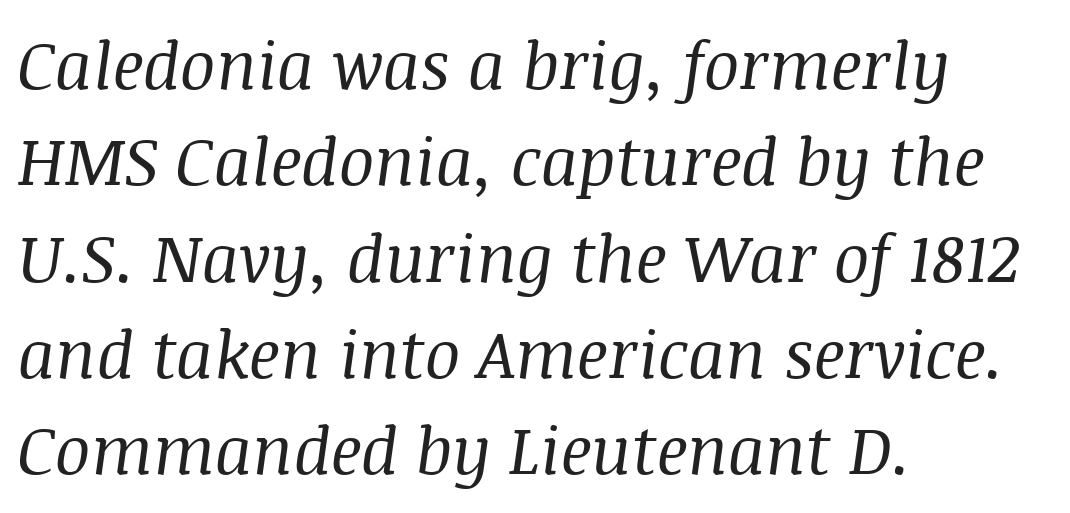
Q: Is the text bold? A: No.
Q: Is the text italic (slanted)? A: Yes, it leans right by about 8 degrees.
Q: Is the typeface a serif or a sans-serif typeface? A: Serif.
Q: Is the text underlined? A: No.
Q: How is the paragraph aligned? A: Left-aligned.
Q: Is the spacing between letters normal or unusually wide? A: Normal.
Q: Is the spacing between lines tight, normal or loose? A: Normal.
Q: Width (condensed, normal, or wide)? A: Normal.
Q: Stroke contrast? A: Medium.
Q: x-height? A: Large.
Q: Monospaced? A: No.
